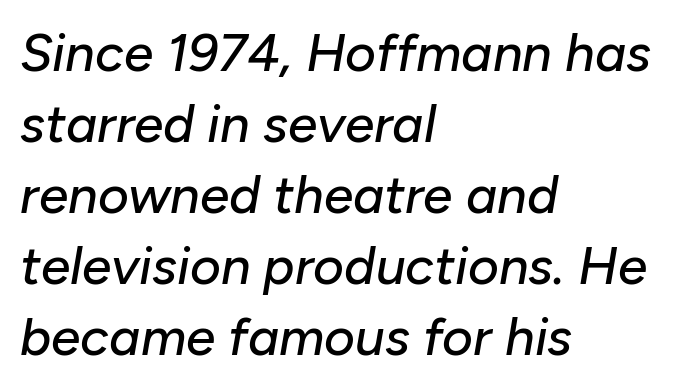
{"italic": "yes", "lean": "right", "slant_degrees": 10, "width": "normal", "stroke_contrast": "low", "x_height": "medium", "monospaced": "no", "underline": "no", "align": "left", "line_spacing": "normal", "line_spacing_ratio": 1.34, "letter_spacing": "normal", "letter_spacing_em": 0.0, "glyph_px": 53}
